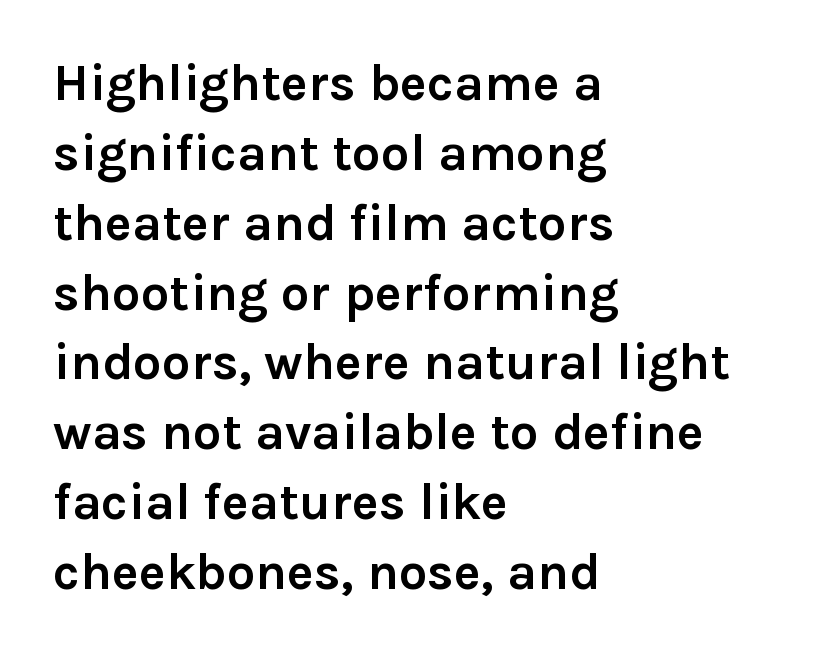
Q: Is the text bold? A: Yes.
Q: Is the text italic (slanted)? A: No, it is upright.
Q: Is the typeface a serif or a sans-serif typeface? A: Sans-serif.
Q: Is the text underlined? A: No.
Q: How is the paragraph aligned? A: Left-aligned.
Q: Is the spacing between letters normal or unusually wide? A: Normal.
Q: Is the spacing between lines tight, normal or loose? A: Normal.
Q: Width (condensed, normal, or wide)? A: Normal.
Q: Stroke contrast? A: Low.
Q: x-height? A: Medium.
Q: Monospaced? A: No.
